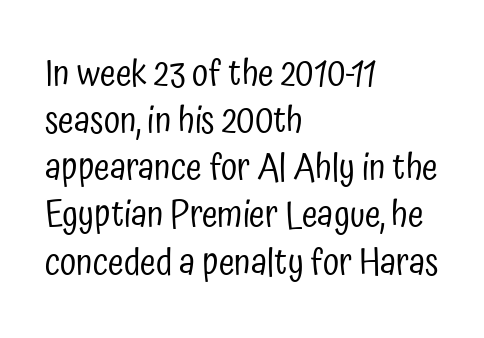
{"serif": "no", "italic": "no", "bold": "no", "weight": "regular", "width": "condensed", "stroke_contrast": "low", "x_height": "medium", "monospaced": "no", "underline": "no", "align": "left", "line_spacing": "normal", "line_spacing_ratio": 1.31, "letter_spacing": "normal", "letter_spacing_em": 0.0, "glyph_px": 36}
